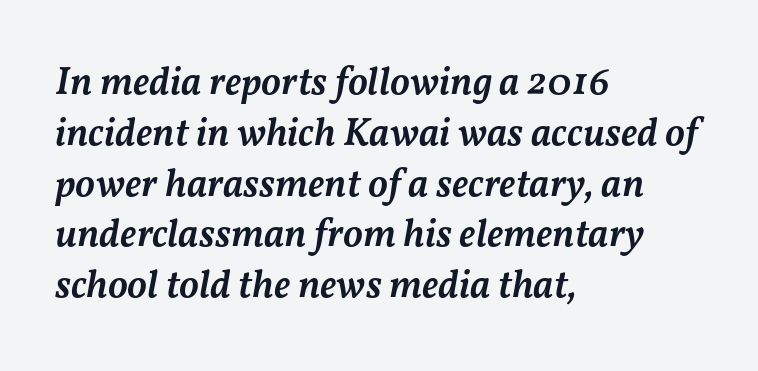
Visually the block forms a straight wall on the left and a jagged coastline on the right. The letters sit at their default tracking, neither squeezed nor spread. In terms of weight, the rendering is demibold, just under bold. Beneath every word, the page is bare.
